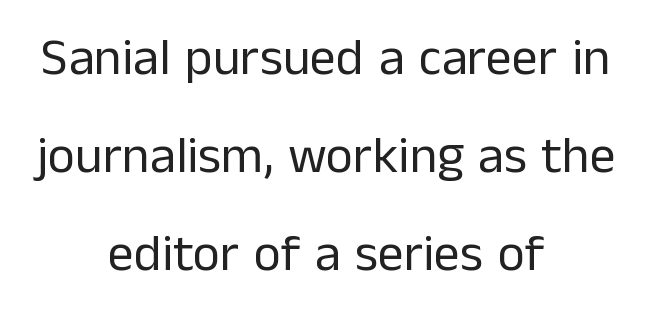
{"serif": "no", "italic": "no", "bold": "no", "weight": "regular", "width": "normal", "stroke_contrast": "low", "x_height": "medium", "monospaced": "no", "underline": "no", "align": "center", "line_spacing_ratio": 1.88, "letter_spacing": "normal", "letter_spacing_em": 0.0, "glyph_px": 52}
